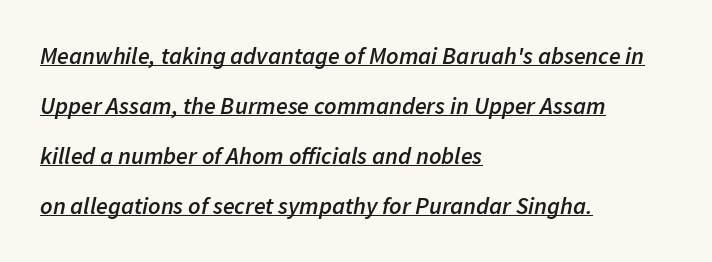
Standard letterfit; no display-style spreading of the glyphs. The typesetter chose a ragged-right arrangement here. The line-height multiplier appears high, well above default. The rendering uses the underline text-decoration.
